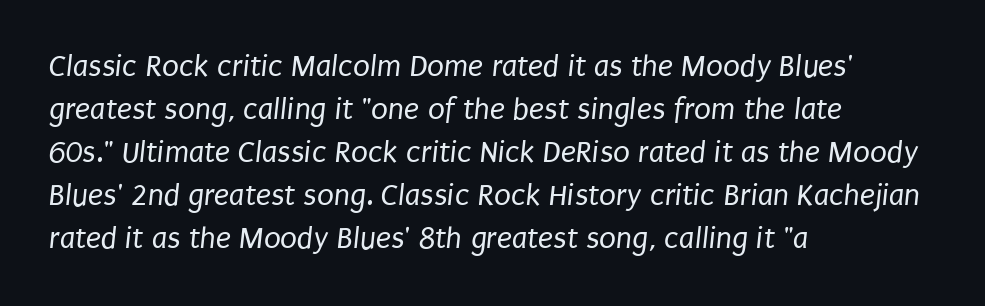
Compared with typical paragraphs, the rows here are spaced about the same. Look at the tracking — it's just the regular setting, nothing added. Summary of weight: not heavy and not bold. Looks like regular typesetting: each glyph gets only the width it needs. To sum up the face: it is a sans, with no serifs. The area under the type is left untouched.
